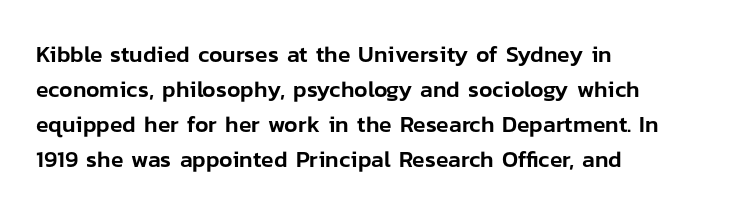
{"italic": "no", "underline": "no", "align": "left", "line_spacing": "normal", "line_spacing_ratio": 1.52, "letter_spacing": "normal", "letter_spacing_em": 0.0, "glyph_px": 23}
